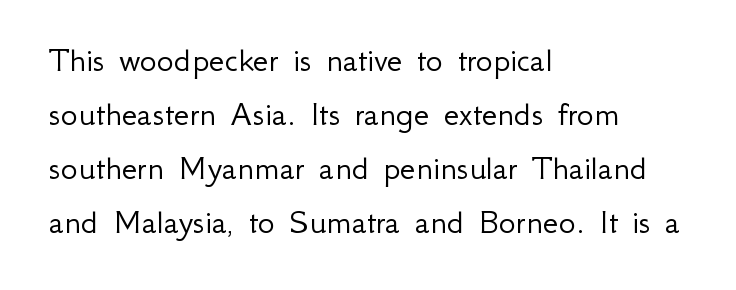
Q: Is the text bold? A: No.
Q: Is the text italic (slanted)? A: No, it is upright.
Q: Is the typeface a serif or a sans-serif typeface? A: Sans-serif.
Q: Is the text underlined? A: No.
Q: How is the paragraph aligned? A: Left-aligned.
Q: Is the spacing between letters normal or unusually wide? A: Normal.
Q: Is the spacing between lines tight, normal or loose? A: Normal.
Q: Width (condensed, normal, or wide)? A: Normal.
Q: Stroke contrast? A: Low.
Q: x-height? A: Small.
Q: Monospaced? A: No.
